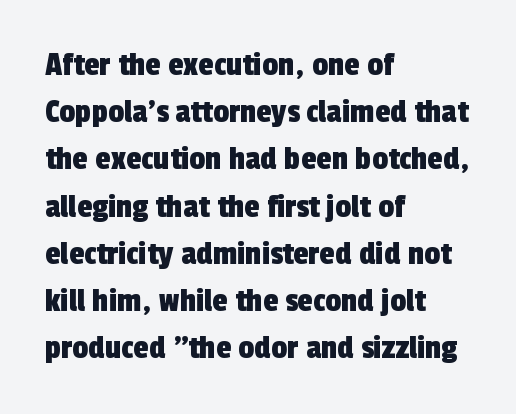
Q: Is the typeface a serif or a sans-serif typeface? A: Sans-serif.
Q: Is the text underlined? A: No.
Q: How is the paragraph aligned? A: Left-aligned.
Q: Is the spacing between letters normal or unusually wide? A: Normal.
Q: Is the spacing between lines tight, normal or loose? A: Normal.
Q: Width (condensed, normal, or wide)? A: Condensed.
Q: x-height? A: Medium.
Q: Monospaced? A: No.
